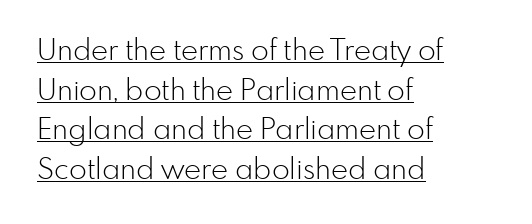
Every stem runs plumb, perpendicular to the baseline. The glyphs are accompanied by a horizontal stroke just below them. The face looks like a standard text weight, possibly lighter. The text was rendered using a sans face with plain stroke endings.
